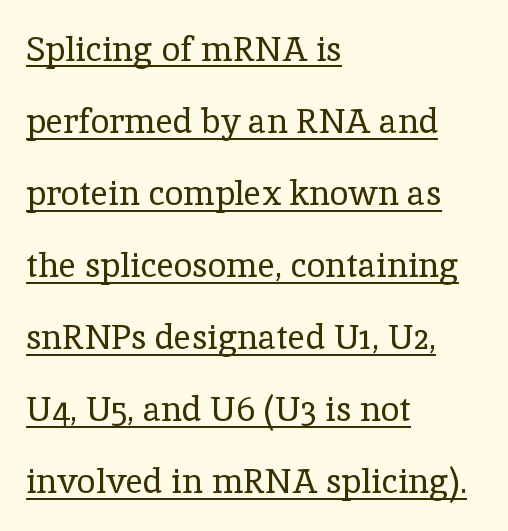
Q: Is the text bold? A: No.
Q: Is the text italic (slanted)? A: No, it is upright.
Q: Is the typeface a serif or a sans-serif typeface? A: Serif.
Q: Is the text underlined? A: Yes.
Q: How is the paragraph aligned? A: Left-aligned.
Q: Is the spacing between letters normal or unusually wide? A: Normal.
Q: Is the spacing between lines tight, normal or loose? A: Loose.
Q: Width (condensed, normal, or wide)? A: Normal.
Q: x-height? A: Medium.
Q: Monospaced? A: No.
